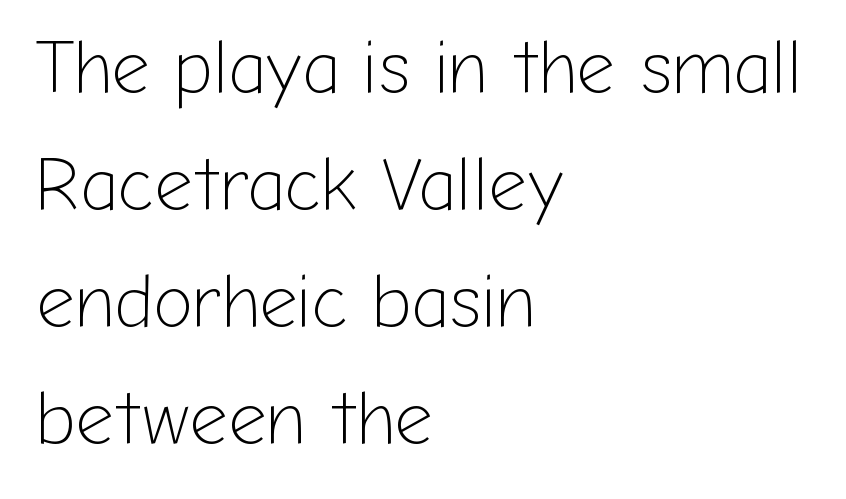
The image shows 75 px light sans-serif type, upright; set left-aligned, normal line spacing (1.56x), normal letter spacing, not underlined; low stroke contrast and a medium x-height.
